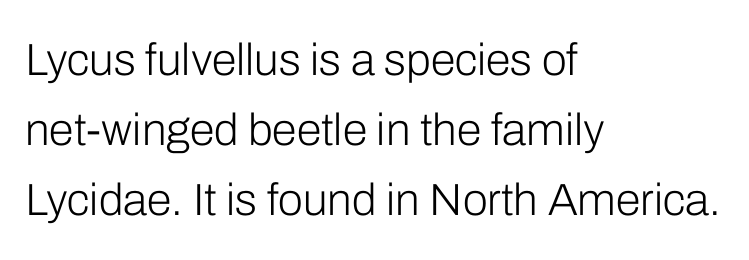
{"serif": "no", "italic": "no", "bold": "no", "weight": "light", "width": "normal", "stroke_contrast": "low", "x_height": "medium", "monospaced": "no", "underline": "no", "align": "left", "line_spacing": "normal", "line_spacing_ratio": 1.56, "letter_spacing": "normal", "letter_spacing_em": 0.0, "glyph_px": 45}
